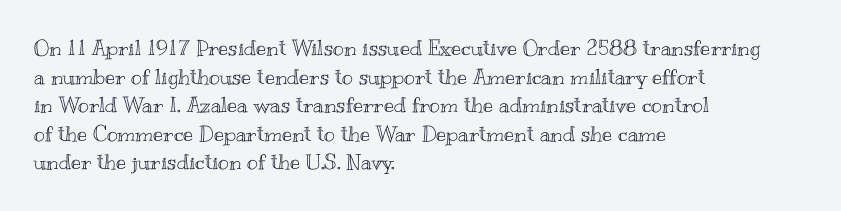
{"italic": "no", "underline": "no", "align": "left", "line_spacing": "normal", "line_spacing_ratio": 1.36, "letter_spacing": "normal", "letter_spacing_em": 0.0, "glyph_px": 21}
